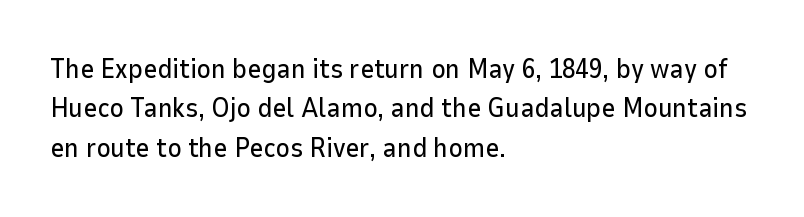
Rule under the text: the space is simply empty. The passage is arranged the way most books set body copy — flush left. This is the regular roman posture of the typeface. Default kerning and tracking; the words read as compact shapes.
